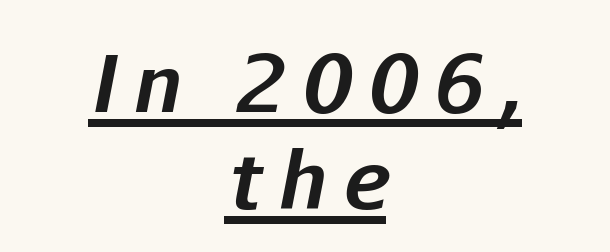
{"italic": "yes", "lean": "right", "slant_degrees": 11, "bold": "yes", "weight": "bold", "width": "normal", "stroke_contrast": "low", "x_height": "medium", "monospaced": "no", "underline": "yes", "align": "center", "line_spacing": "normal", "line_spacing_ratio": 1.25, "letter_spacing": "wide", "letter_spacing_em": 0.22, "glyph_px": 78}
